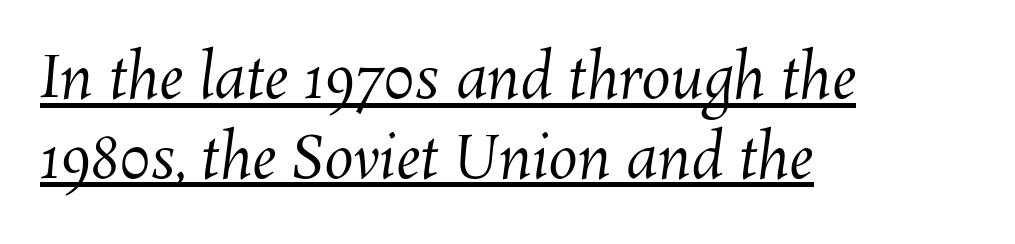
Q: Is the text bold? A: No.
Q: Is the text underlined? A: Yes.
Q: How is the paragraph aligned? A: Left-aligned.
Q: Is the spacing between letters normal or unusually wide? A: Normal.
Q: Is the spacing between lines tight, normal or loose? A: Normal.
Q: Width (condensed, normal, or wide)? A: Normal.
Q: Stroke contrast? A: Medium.
Q: x-height? A: Medium.
Q: Monospaced? A: No.
